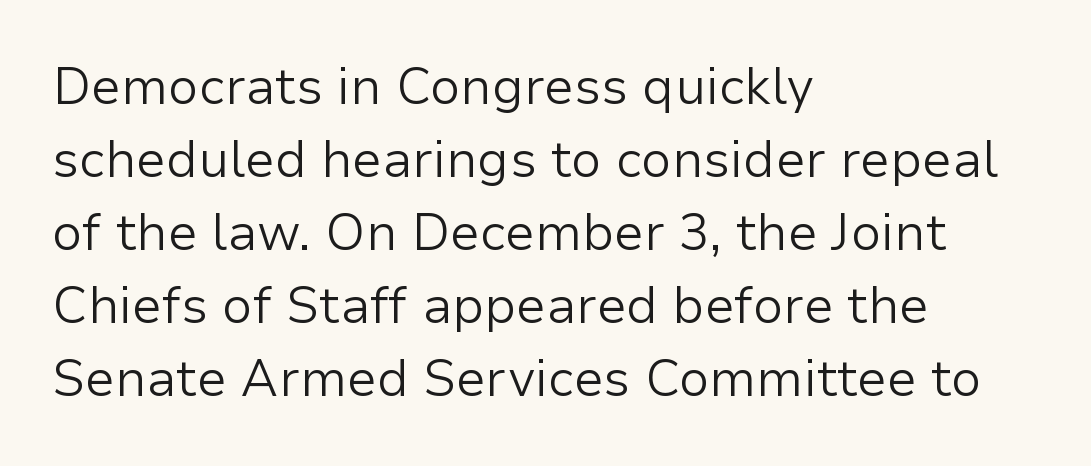
{"serif": "no", "italic": "no", "bold": "no", "weight": "light", "width": "normal", "stroke_contrast": "low", "x_height": "medium", "monospaced": "no", "underline": "no", "align": "left", "line_spacing": "normal", "line_spacing_ratio": 1.43, "letter_spacing": "normal", "letter_spacing_em": 0.0, "glyph_px": 51}
